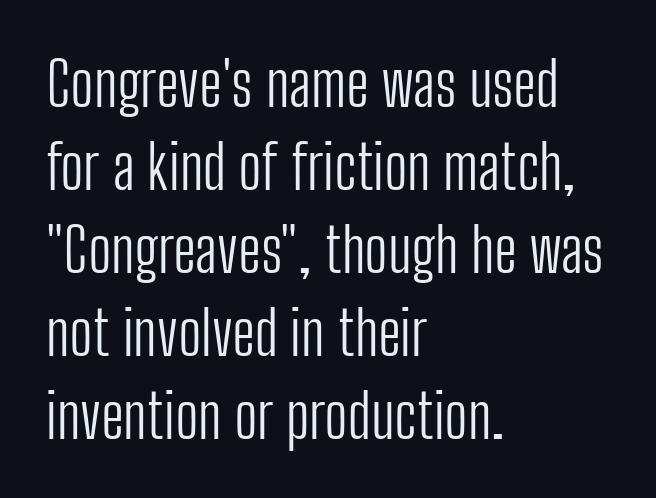
The image shows 61 px light, condensed sans-serif type, upright; set left-aligned, normal line spacing (1.36x), normal letter spacing, not underlined; low stroke contrast and a medium x-height.
